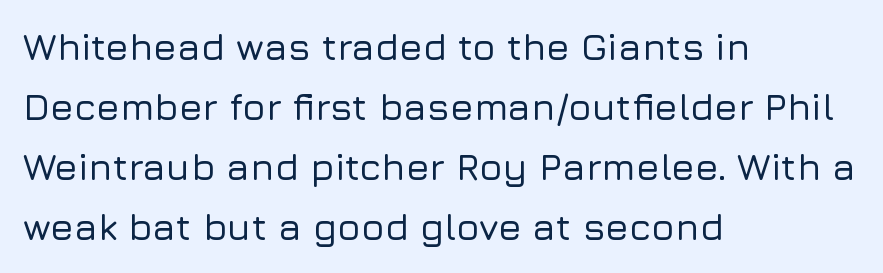
Q: Is the text italic (slanted)? A: No, it is upright.
Q: Is the typeface a serif or a sans-serif typeface? A: Sans-serif.
Q: Is the text underlined? A: No.
Q: How is the paragraph aligned? A: Left-aligned.
Q: Is the spacing between letters normal or unusually wide? A: Normal.
Q: Is the spacing between lines tight, normal or loose? A: Normal.
Q: Width (condensed, normal, or wide)? A: Normal.
Q: Stroke contrast? A: Low.
Q: x-height? A: Medium.
Q: Monospaced? A: No.
